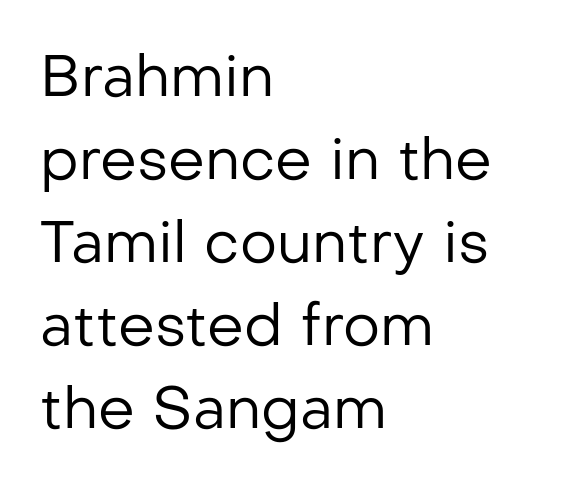
Does the leading feel generous? No, just average. Descenders hang freely into open space. You could call the tracking neutral — neither tight nor loose. These lines are rendered in a variable-pitch font.
